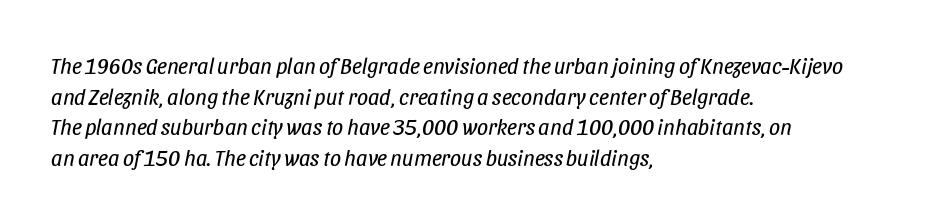
The image shows 22 px text type, italic (leaning right); set left-aligned, normal line spacing (1.39x), normal letter spacing, not underlined.
